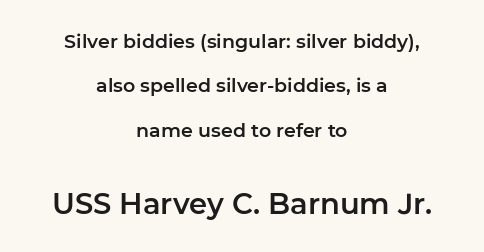
Q: Is the text italic (slanted)? A: No, it is upright.
Q: Is the typeface a serif or a sans-serif typeface? A: Sans-serif.
Q: Is the text underlined? A: No.
Q: How is the paragraph aligned? A: Centered.
Q: Is the spacing between letters normal or unusually wide? A: Normal.
Q: Is the spacing between lines tight, normal or loose? A: Loose.
Q: Which block of text is set in a larger size, the first (top) or the second (bottom)? A: The second (bottom) one.
Q: Width (condensed, normal, or wide)? A: Normal.
Q: Stroke contrast? A: Low.
Q: x-height? A: Medium.
Q: Monospaced? A: No.
